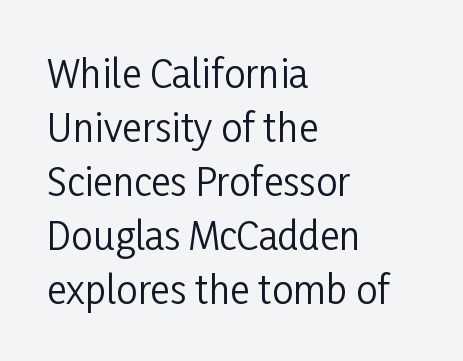
The face used here is rendered with its standard letterfit. Clear beneath every line of the passage. The leading is moderate, giving the passage an even texture. The typography opts for an upright posture over an oblique one.
